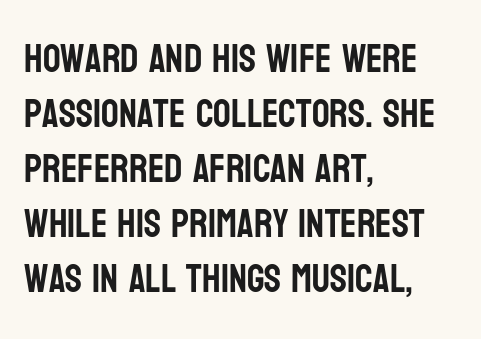
Left-aligned paragraph, ragged on the right. Nobody touched the tracking dial on this one. Serifs: no, the terminals of the letterforms are clean. The area under the type is left untouched. In terms of posture, this sample is upright. The vertical gap from one line to the next is medium.
